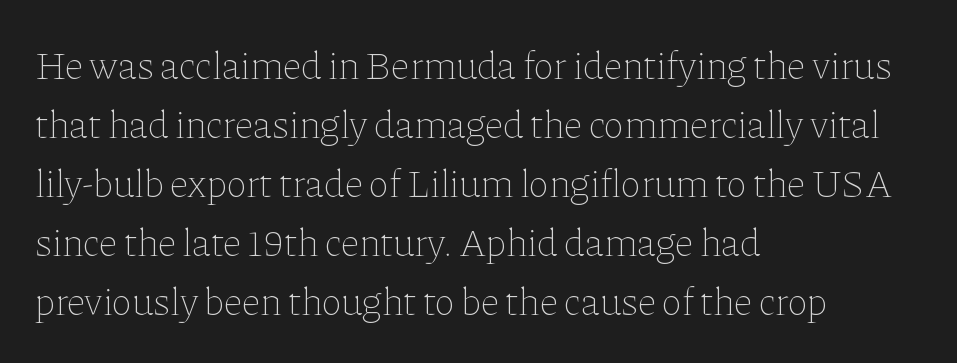
Q: Is the text bold? A: No.
Q: Is the text italic (slanted)? A: No, it is upright.
Q: Is the text underlined? A: No.
Q: How is the paragraph aligned? A: Left-aligned.
Q: Is the spacing between letters normal or unusually wide? A: Normal.
Q: Is the spacing between lines tight, normal or loose? A: Normal.
Q: Width (condensed, normal, or wide)? A: Normal.
Q: Stroke contrast? A: Low.
Q: x-height? A: Medium.
Q: Monospaced? A: No.
